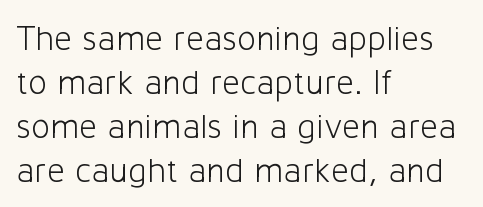
Unmarked baselines from the first word to the last. Is the type heavy? It reads as light-to-regular instead. This sample has the flowing, uneven cadence of proportional lettering. Students, observe: this is what conventionally led text looks like. Each line starts at the same left margin while the right side varies. I'd call this a sans setting — the letters go barefoot.
